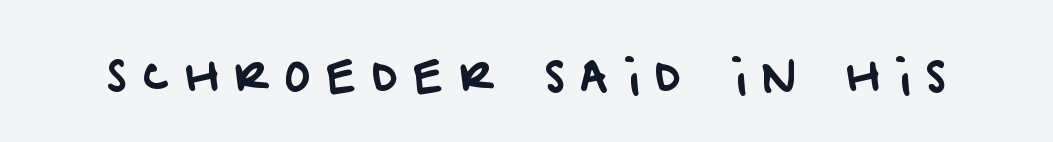
Q: Is the typeface a serif or a sans-serif typeface? A: Sans-serif.
Q: Is the text underlined? A: No.
Q: Is the spacing between letters normal or unusually wide? A: Unusually wide.
Q: Width (condensed, normal, or wide)? A: Normal.
Q: Stroke contrast? A: Low.
Q: x-height? A: Large.
Q: Monospaced? A: No.
